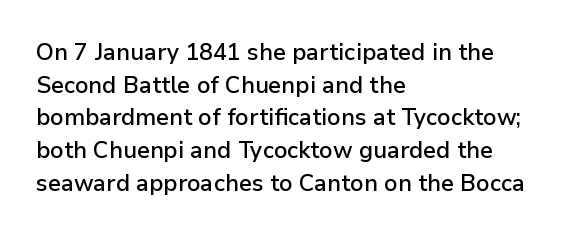
{"italic": "no", "bold": "semi", "underline": "no", "align": "left", "line_spacing": "normal", "line_spacing_ratio": 1.42, "letter_spacing": "normal", "letter_spacing_em": 0.0, "glyph_px": 23}
